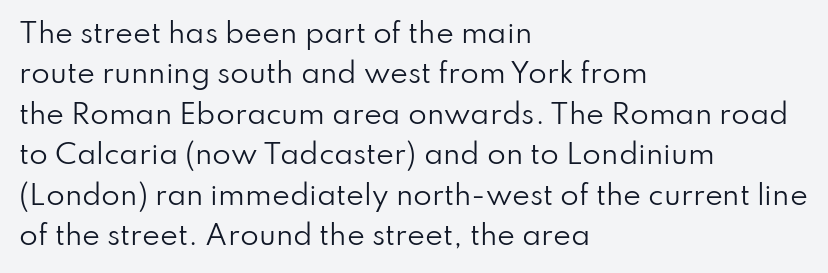
Q: Is the text bold? A: No.
Q: Is the text italic (slanted)? A: No, it is upright.
Q: Is the text underlined? A: No.
Q: How is the paragraph aligned? A: Left-aligned.
Q: Is the spacing between letters normal or unusually wide? A: Normal.
Q: Is the spacing between lines tight, normal or loose? A: Normal.
